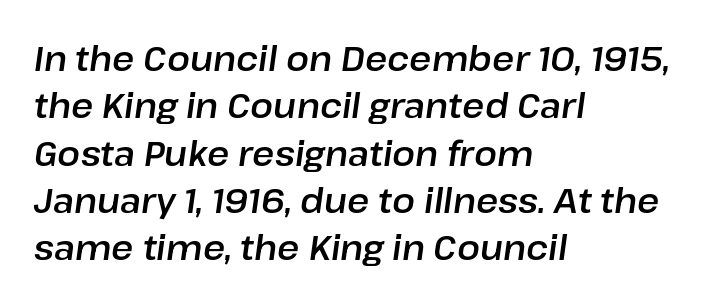
{"italic": "yes", "lean": "right", "slant_degrees": 8, "width": "normal", "stroke_contrast": "low", "x_height": "medium", "monospaced": "no", "underline": "no", "align": "left", "line_spacing": "normal", "line_spacing_ratio": 1.39, "letter_spacing": "normal", "letter_spacing_em": 0.0, "glyph_px": 34}
